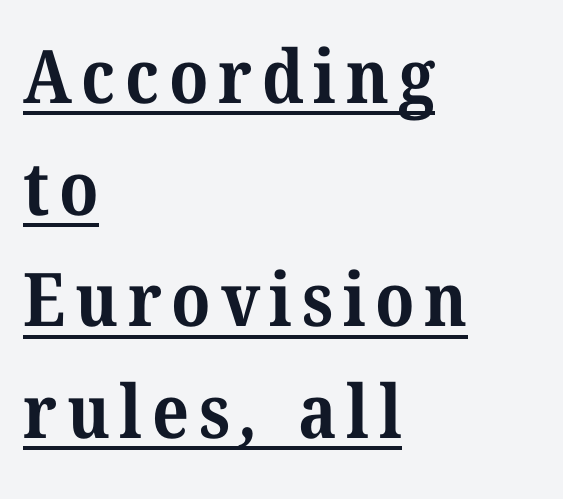
{"serif": "yes", "bold": "yes", "weight": "bold", "width": "normal", "stroke_contrast": "medium", "x_height": "medium", "monospaced": "no", "underline": "yes", "align": "left", "line_spacing": "normal", "line_spacing_ratio": 1.51, "glyph_px": 74}
